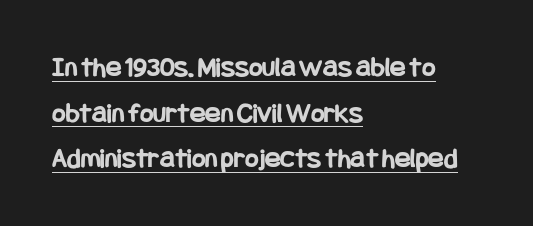
Is the letter spacing exaggerated? No — it looks like the ordinary default. Does the weight exceed regular? Yes, all the way to bold. These characters rest on top of a visible drawn line. Designer's note — italics off, roman on. I'd call this a sans setting — the letters go barefoot.
